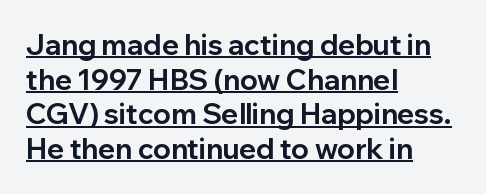
The image shows 28 px bold sans-serif type, upright; set left-aligned, line spacing 1.24x, normal letter spacing, underlined; low stroke contrast and a medium x-height.
